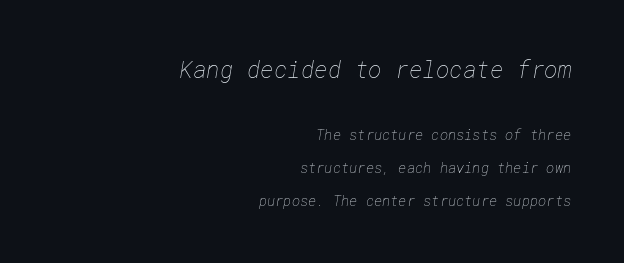
The image shows 23 px text type; set right-aligned, loose line spacing (2.34x), normal letter spacing, not underlined; the first (top) block is 1.64x larger.
